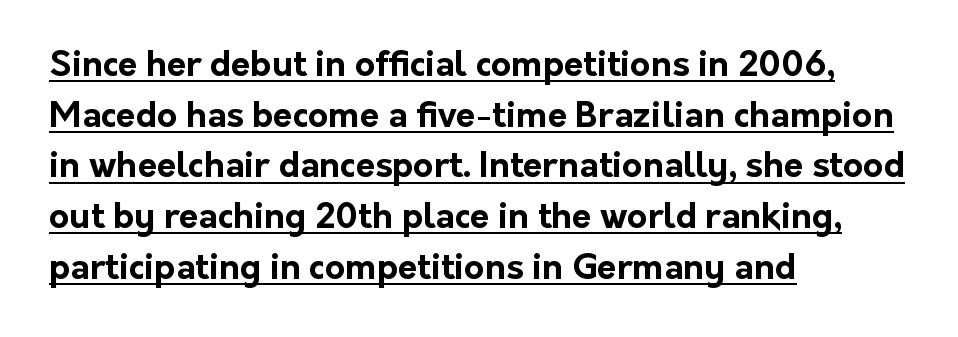
Serifs: no, the terminals of the letterforms are clean. The glyphs are accompanied by a horizontal stroke just below them. These lines are set flush left with a ragged right edge. The rendering uses a moderate line-height, typical for paragraphs. Here the designer chose a conventional face with non-uniform glyph widths.
